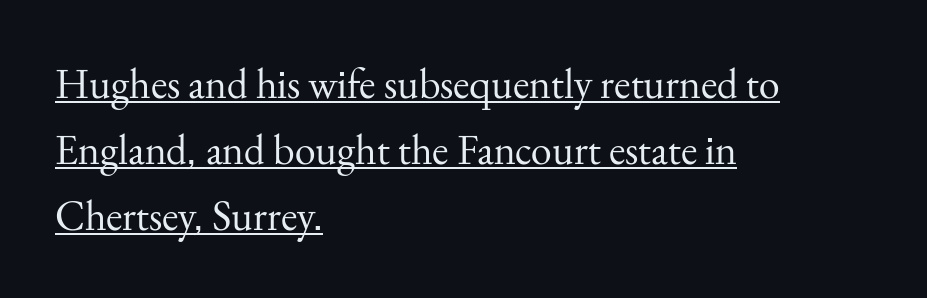
The image shows 42 px regular-weight serif type, upright; set left-aligned, normal line spacing (1.57x), normal letter spacing, underlined; medium stroke contrast and a small x-height.
